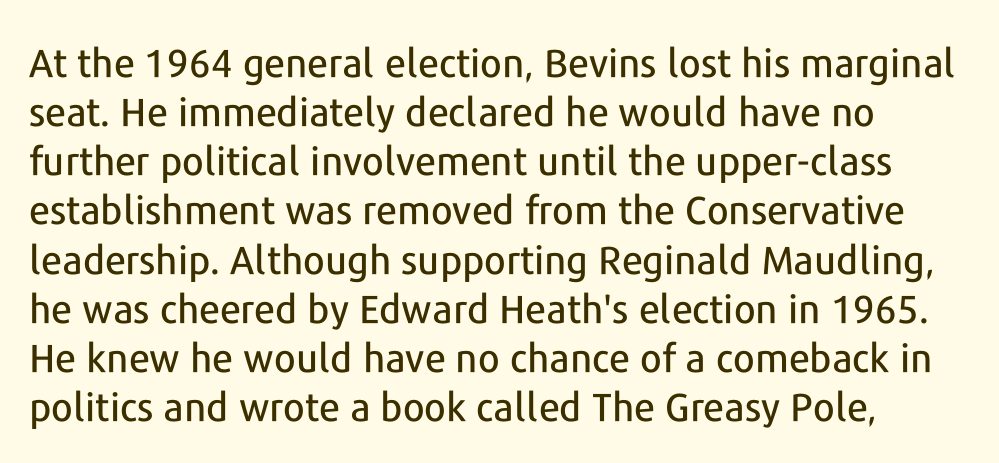
You could call the tracking neutral — neither tight nor loose. The area under the type is left untouched. Do the characters align in a grid? No, the font is proportional. In terms of letterform style, serifs are entirely absent. Left-aligned paragraph, ragged on the right.
